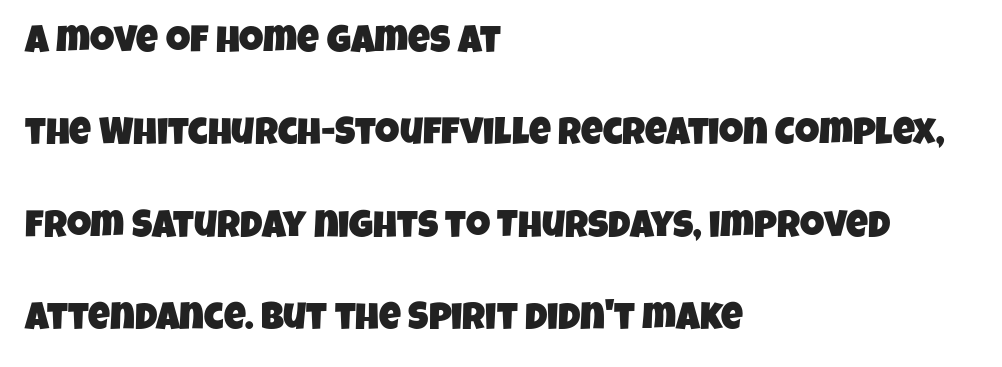
Q: Is the typeface a serif or a sans-serif typeface? A: Sans-serif.
Q: Is the text underlined? A: No.
Q: How is the paragraph aligned? A: Left-aligned.
Q: Is the spacing between letters normal or unusually wide? A: Normal.
Q: Is the spacing between lines tight, normal or loose? A: Loose.
Q: Width (condensed, normal, or wide)? A: Condensed.
Q: Stroke contrast? A: Low.
Q: x-height? A: Large.
Q: Monospaced? A: No.
